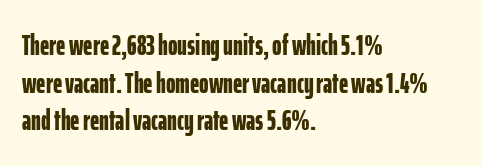
Q: Is the text bold? A: Yes.
Q: Is the text italic (slanted)? A: No, it is upright.
Q: Is the typeface a serif or a sans-serif typeface? A: Sans-serif.
Q: Is the text underlined? A: No.
Q: How is the paragraph aligned? A: Left-aligned.
Q: Is the spacing between letters normal or unusually wide? A: Normal.
Q: Is the spacing between lines tight, normal or loose? A: Normal.
Q: Width (condensed, normal, or wide)? A: Condensed.
Q: Stroke contrast? A: Low.
Q: x-height? A: Medium.
Q: Monospaced? A: No.
